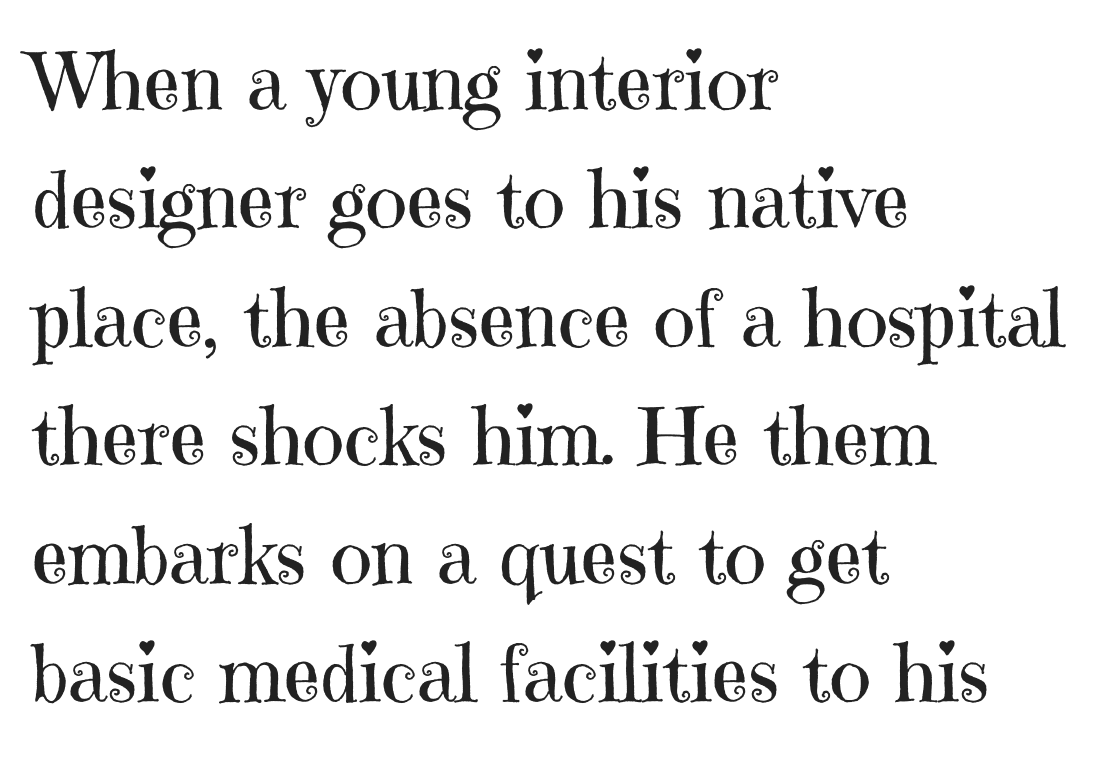
The image shows 79 px regular-weight serif type, upright; set left-aligned, normal line spacing (1.5x), normal letter spacing, not underlined; high stroke contrast and a medium x-height.
